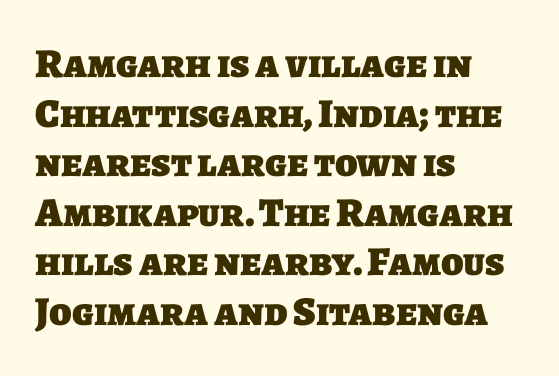
{"serif": "no", "bold": "yes", "weight": "heavy", "width": "normal", "stroke_contrast": "low", "x_height": "large", "monospaced": "no", "underline": "no", "align": "left", "line_spacing_ratio": 1.21, "letter_spacing": "normal", "letter_spacing_em": 0.0, "glyph_px": 41}
